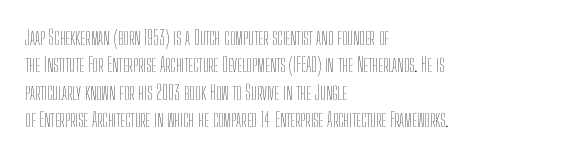
The image shows 20 px text type, upright; set left-aligned, normal line spacing (1.37x), normal letter spacing, not underlined.
